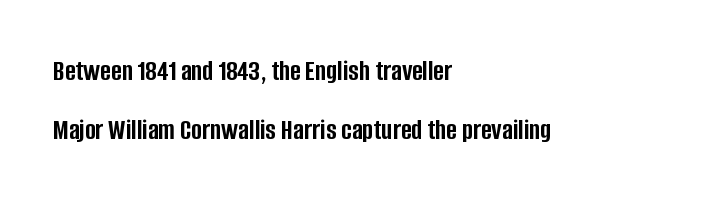
This rendering uses left alignment, leaving the right contour irregular. The font is running at its bold setting. Short note: letters normally spaced. Successive baselines arrive slowly, with a big drop between each. Unlike a traditional serif, this face leaves its strokes unadorned.
